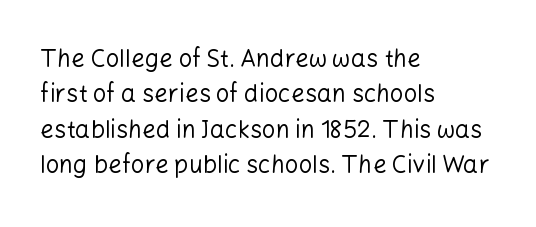
Tracking value appears to be zero — textbook default spacing. Posture: straight, roman, zero tilt. Leftover space on each line is placed entirely after the last word. This is not heavy type; no bold has been used.
